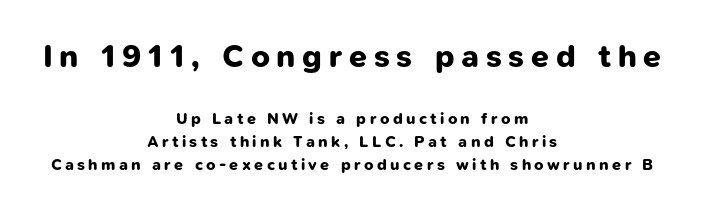
Q: Is the text bold? A: Yes.
Q: Is the typeface a serif or a sans-serif typeface? A: Sans-serif.
Q: Is the text underlined? A: No.
Q: How is the paragraph aligned? A: Centered.
Q: Is the spacing between letters normal or unusually wide? A: Unusually wide.
Q: Is the spacing between lines tight, normal or loose? A: Normal.
Q: Which block of text is set in a larger size, the first (top) or the second (bottom)? A: The first (top) one.
Q: Width (condensed, normal, or wide)? A: Normal.
Q: Stroke contrast? A: Low.
Q: x-height? A: Medium.
Q: Monospaced? A: No.
